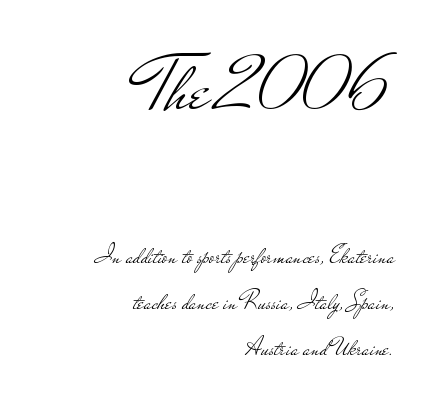
Here the designer chose a conventional face with non-uniform glyph widths. Descenders are the only things crossing below the line. Does the bottom block carry the larger type? No, the top block does. Counters stay open thanks to moderate or lighter strokes. One-word summary of the alignment: right.
